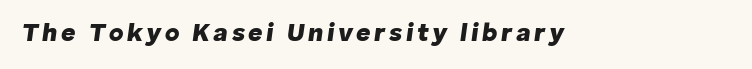
Unmarked baselines from the first word to the last. The passage shown leans; its letterforms are oblique. Compared with an ordinary text face, these strokes are far heavier — a full bold.
